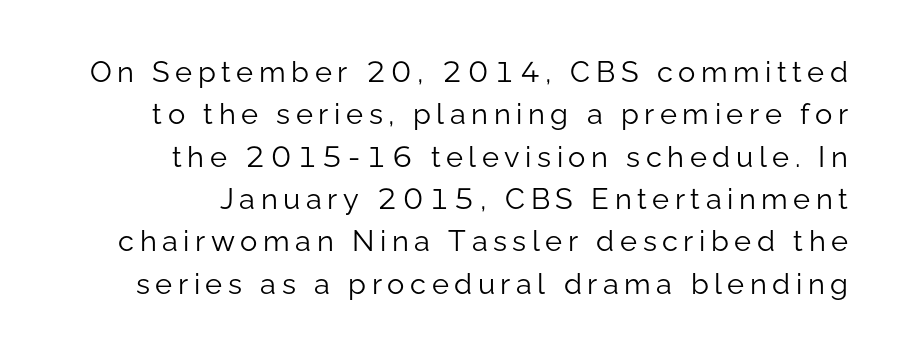
The space between consecutive lines is moderate. Quick note: not italic, upright. Nobody drew a line under any word here. This reads as an unemphasized weight, regular at the heaviest. Think of a printed novel: that variable character pitch is what you see here. A sans-serif font was chosen for this passage.
